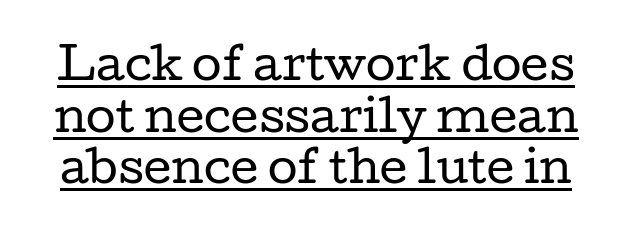
The image shows 43 px regular-weight, wide serif type, upright; set line spacing 1.2x, normal letter spacing, underlined; low stroke contrast and a medium x-height.
